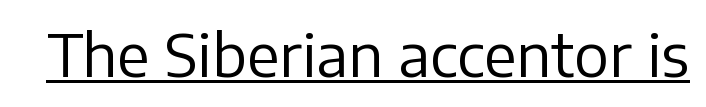
{"serif": "no", "italic": "no", "bold": "no", "weight": "regular", "width": "normal", "stroke_contrast": "low", "x_height": "medium", "monospaced": "no", "underline": "yes", "letter_spacing": "normal", "letter_spacing_em": 0.0, "glyph_px": 58}
